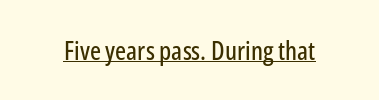
Posture: vertical. Is the letter spacing exaggerated? No — it looks like the ordinary default. These characters rest on top of a visible drawn line.
